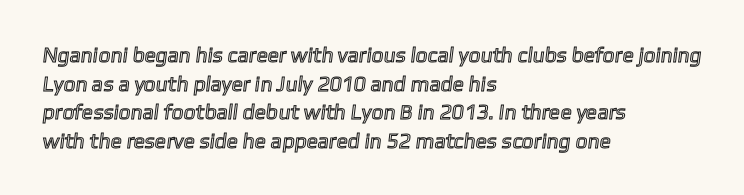
Q: Is the text underlined? A: No.
Q: How is the paragraph aligned? A: Left-aligned.
Q: Is the spacing between letters normal or unusually wide? A: Normal.
Q: Is the spacing between lines tight, normal or loose? A: Normal.
